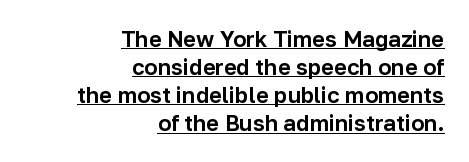
The compositor pushed each line to the right boundary. Each line of the rendering has a horizontal stroke beneath the glyphs. How would I describe the line gaps? Plain and ordinary. If you drew a line through each stem, it would be perfectly vertical.
